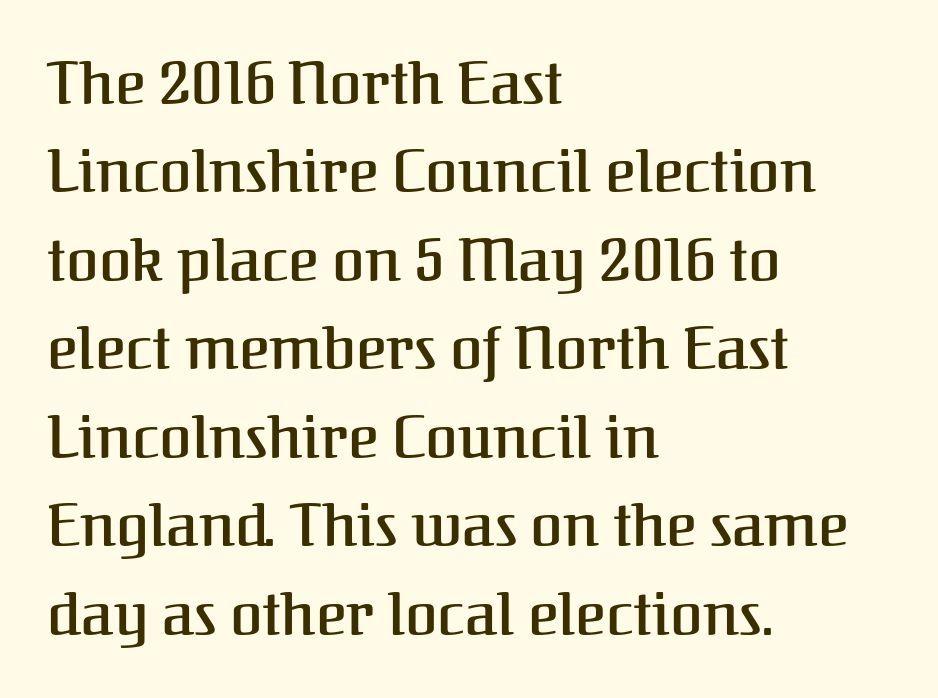
{"serif": "yes", "italic": "no", "width": "normal", "stroke_contrast": "medium", "x_height": "medium", "monospaced": "no", "underline": "no", "align": "left", "line_spacing": "normal", "line_spacing_ratio": 1.5, "letter_spacing": "normal", "letter_spacing_em": 0.0, "glyph_px": 59}
